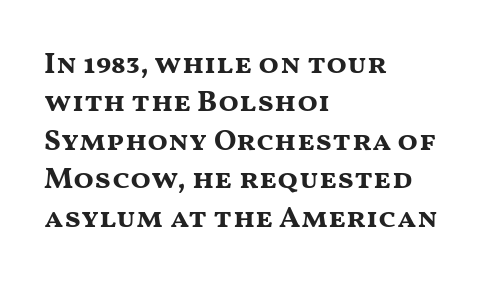
The image shows 30 px bold, wide sans-serif type, upright; set left-aligned, normal line spacing (1.28x), normal letter spacing, not underlined; medium stroke contrast and a medium x-height.
